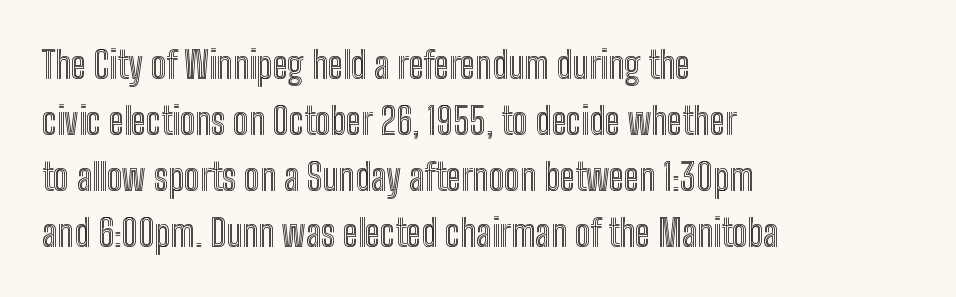
Leading: standard. Unmarked baselines from the first word to the last. Nothing unusual about the tracking: characters are spaced as the font intends. The specimen reads as upright at a glance. Each letter keeps its own natural width here, so spacing adapts to shape. Where is the straight margin? On the left.
